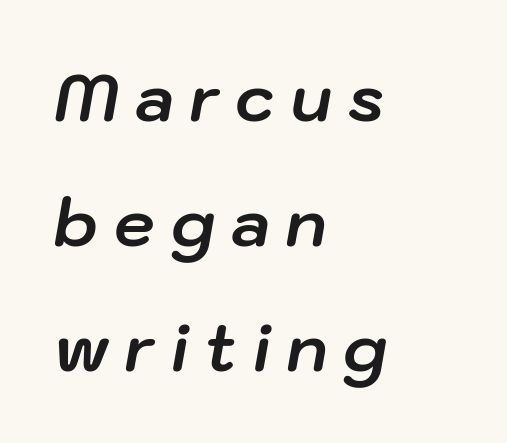
{"italic": "yes", "lean": "right", "slant_degrees": 10, "bold": "yes", "weight": "bold", "width": "normal", "stroke_contrast": "low", "x_height": "medium", "monospaced": "no", "underline": "no", "align": "left", "line_spacing": "loose", "line_spacing_ratio": 1.92, "letter_spacing": "wide", "letter_spacing_em": 0.25, "glyph_px": 65}
